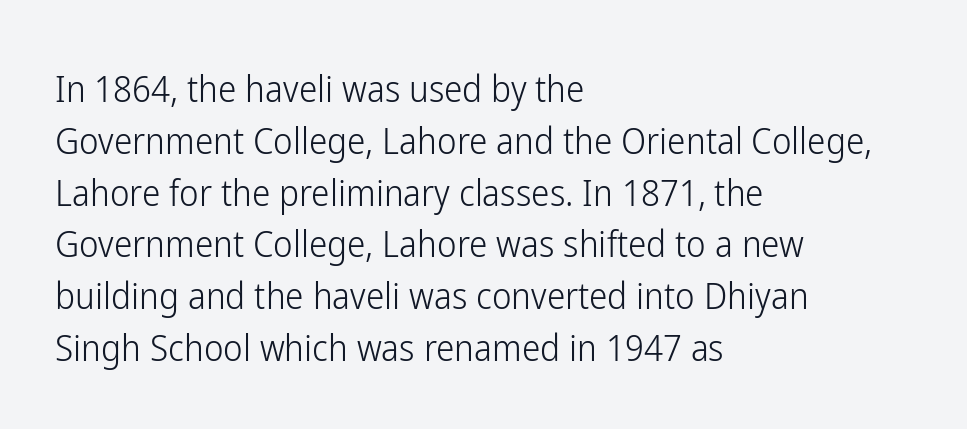
Q: Is the text bold? A: No.
Q: Is the text italic (slanted)? A: No, it is upright.
Q: Is the typeface a serif or a sans-serif typeface? A: Sans-serif.
Q: Is the text underlined? A: No.
Q: How is the paragraph aligned? A: Left-aligned.
Q: Is the spacing between letters normal or unusually wide? A: Normal.
Q: Is the spacing between lines tight, normal or loose? A: Normal.
Q: Width (condensed, normal, or wide)? A: Condensed.
Q: Stroke contrast? A: Low.
Q: x-height? A: Medium.
Q: Monospaced? A: No.
